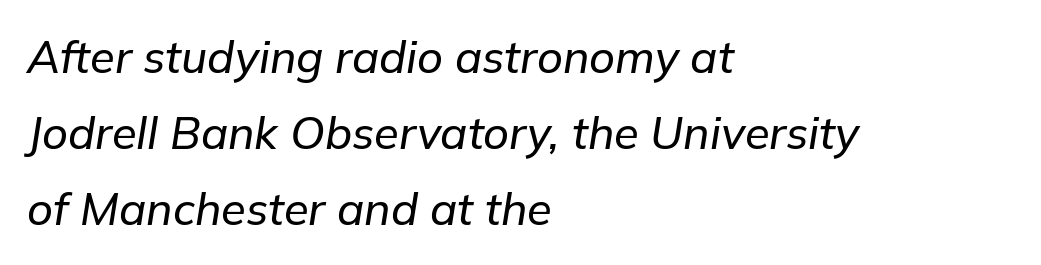
The image shows 45 px text type, italic (leaning right); set left-aligned, normal line spacing (1.69x), normal letter spacing, not underlined; low stroke contrast and a medium x-height.
